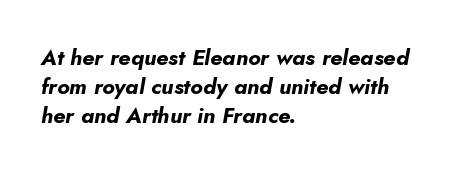
The image shows 22 px bold type, italic (leaning right); set left-aligned, normal line spacing (1.32x), normal letter spacing, not underlined.
